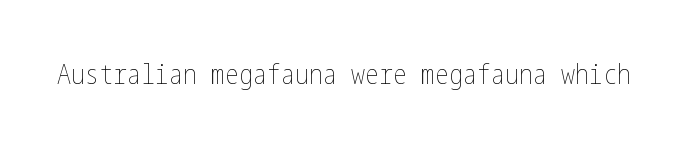
Q: Is the text bold? A: No.
Q: Is the text italic (slanted)? A: No, it is upright.
Q: Is the text underlined? A: No.
Q: Is the spacing between letters normal or unusually wide? A: Normal.
Q: Width (condensed, normal, or wide)? A: Condensed.
Q: Stroke contrast? A: Low.
Q: x-height? A: Medium.
